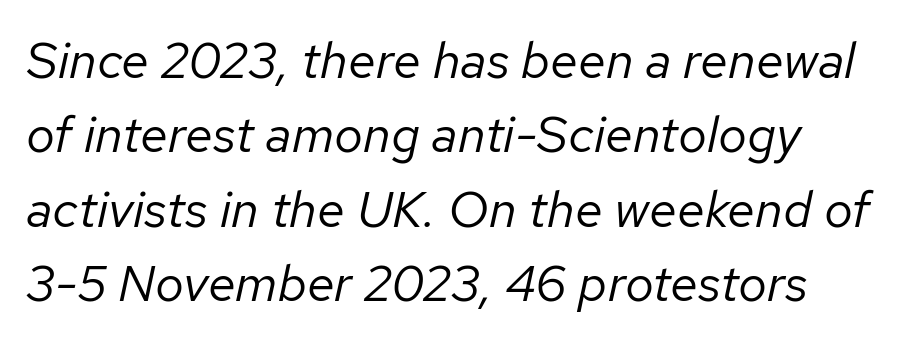
The image shows 51 px regular-weight type, italic (leaning right); set normal line spacing (1.46x), normal letter spacing, not underlined; low stroke contrast and a medium x-height.
